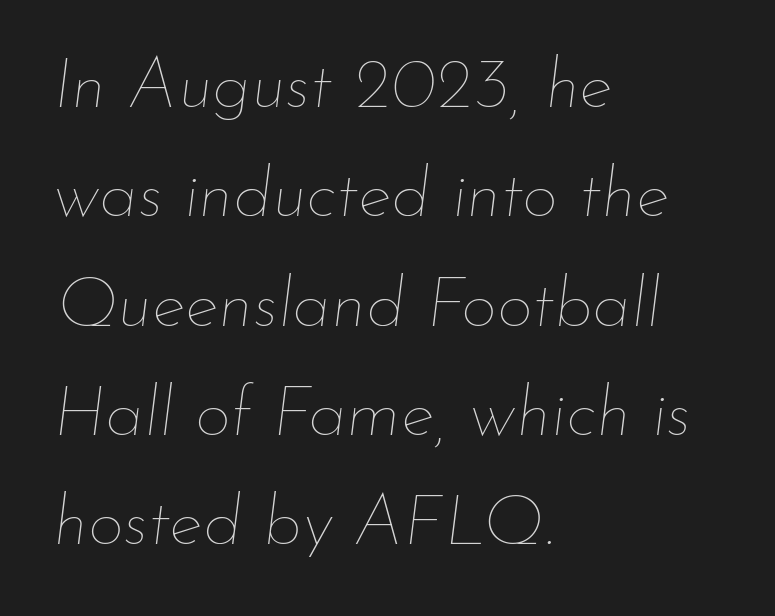
Words float on clear page, feet unadorned. This is not heavy type; no bold has been used. A normal amount of white space separates one row of letters from the next. A typesetter would mark this as italic.
